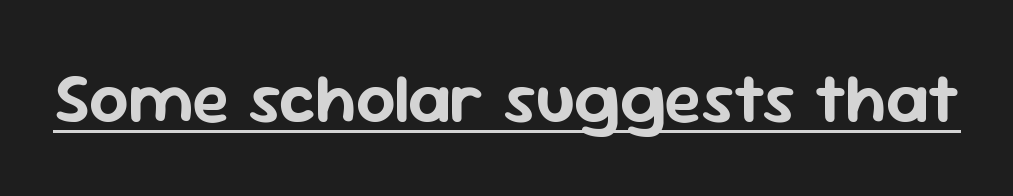
{"serif": "no", "italic": "no", "width": "normal", "stroke_contrast": "low", "x_height": "medium", "monospaced": "no", "underline": "yes", "letter_spacing": "normal", "letter_spacing_em": 0.0, "glyph_px": 69}
